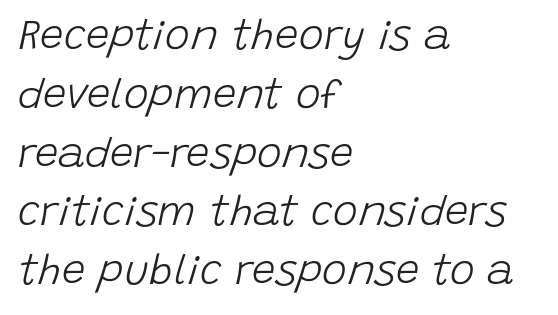
{"italic": "yes", "lean": "right", "slant_degrees": 15, "bold": "no", "weight": "light", "width": "normal", "stroke_contrast": "low", "x_height": "large", "monospaced": "no", "underline": "no", "align": "left", "line_spacing": "normal", "line_spacing_ratio": 1.4, "letter_spacing": "normal", "letter_spacing_em": 0.0, "glyph_px": 42}
